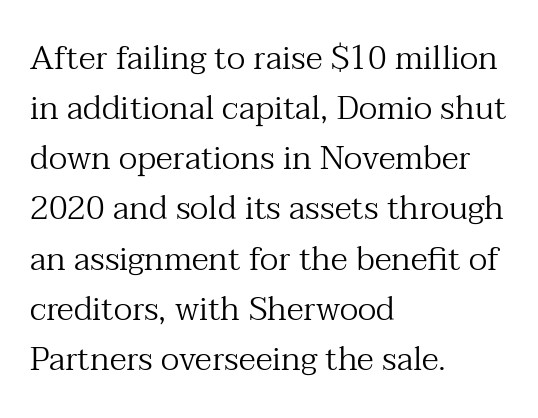
The image shows 33 px regular-weight serif type, upright; set left-aligned, normal line spacing (1.52x), normal letter spacing, not underlined; medium stroke contrast and a medium x-height.
